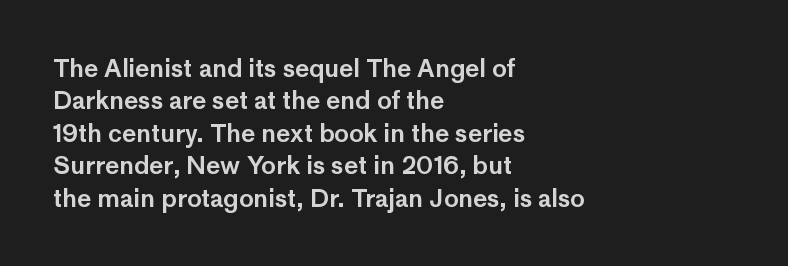
Q: Is the text italic (slanted)? A: No, it is upright.
Q: Is the text underlined? A: No.
Q: How is the paragraph aligned? A: Left-aligned.
Q: Is the spacing between letters normal or unusually wide? A: Normal.
Q: Is the spacing between lines tight, normal or loose? A: Normal.
